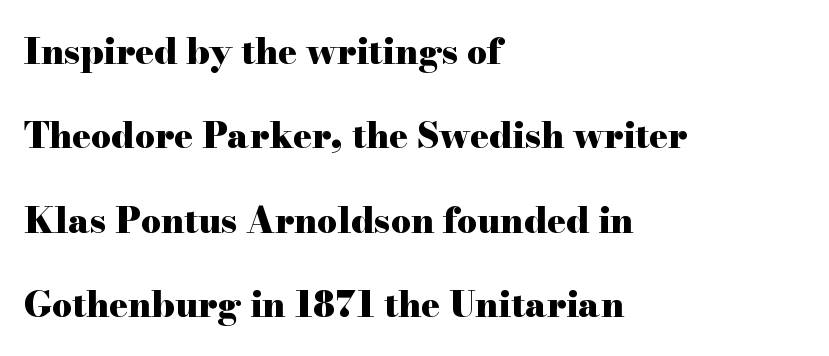
The gap between lines stays unmarked. Is the letter spacing exaggerated? No — it looks like the ordinary default. Typographically, this falls in the serif category. A typesetter would call this leading open, well beyond the default.
